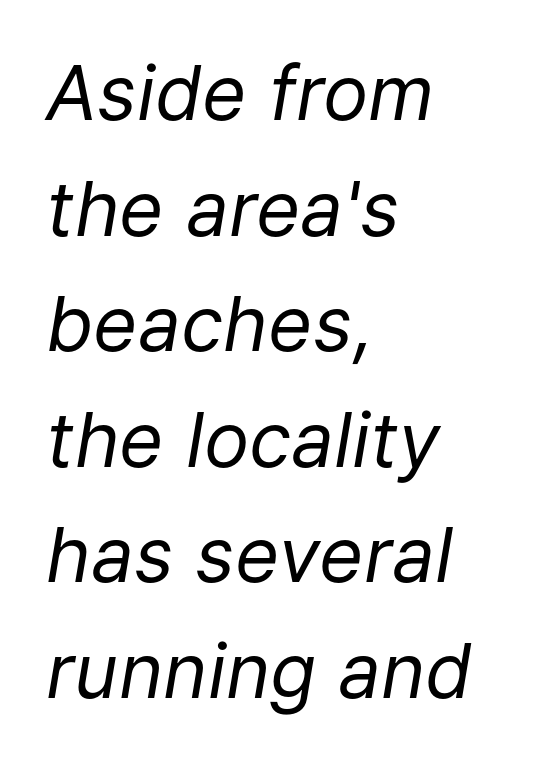
Q: Is the text bold? A: No.
Q: Is the text italic (slanted)? A: Yes, it leans right by about 9 degrees.
Q: Is the text underlined? A: No.
Q: How is the paragraph aligned? A: Left-aligned.
Q: Is the spacing between letters normal or unusually wide? A: Normal.
Q: Is the spacing between lines tight, normal or loose? A: Normal.
Q: Width (condensed, normal, or wide)? A: Normal.
Q: Stroke contrast? A: Low.
Q: x-height? A: Medium.
Q: Monospaced? A: No.
